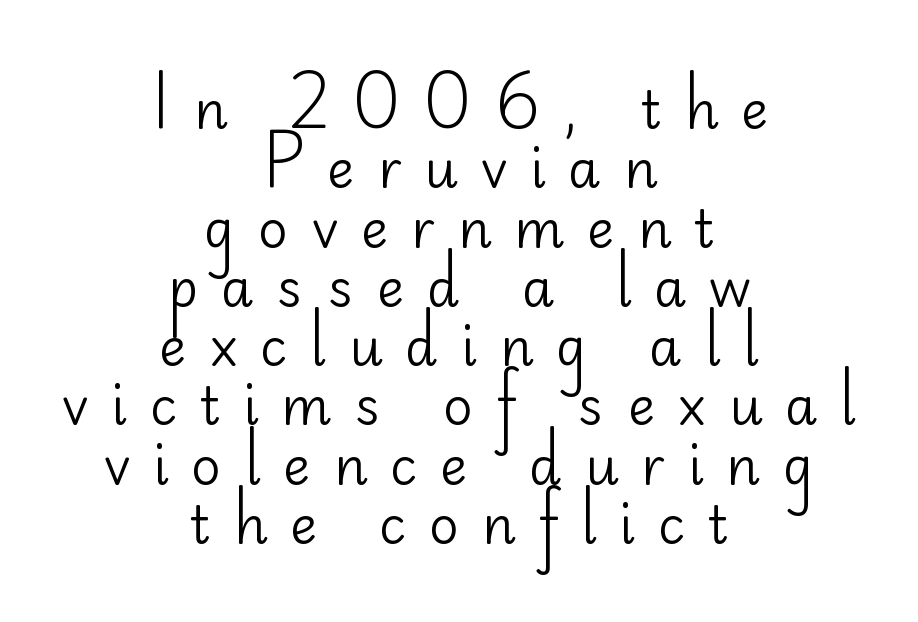
{"serif": "no", "italic": "no", "bold": "no", "weight": "regular", "width": "normal", "stroke_contrast": "low", "x_height": "small", "monospaced": "no", "underline": "no", "align": "center", "line_spacing": "tight", "line_spacing_ratio": 1.14, "letter_spacing": "wide", "letter_spacing_em": 0.44, "glyph_px": 52}
